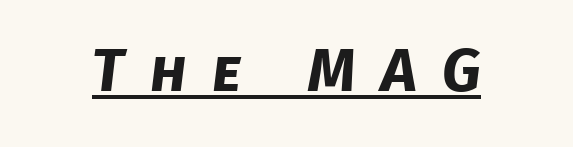
Q: Is the text bold? A: Yes.
Q: Is the typeface a serif or a sans-serif typeface? A: Sans-serif.
Q: Is the text underlined? A: Yes.
Q: Is the spacing between letters normal or unusually wide? A: Unusually wide.
Q: Width (condensed, normal, or wide)? A: Normal.
Q: Stroke contrast? A: Low.
Q: x-height? A: Large.
Q: Monospaced? A: No.
